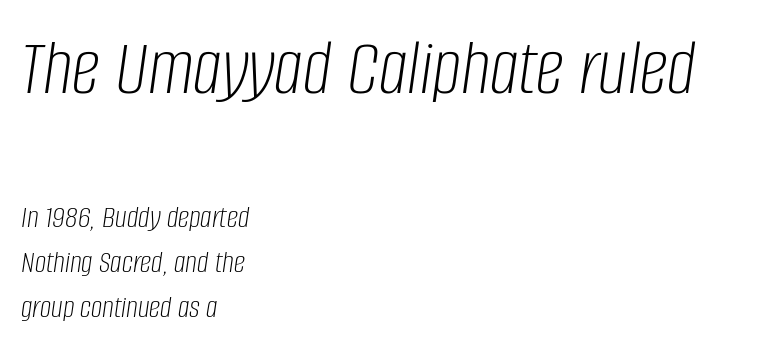
The image shows 80 px light, condensed type, italic (leaning right); set left-aligned, normal line spacing (1.41x), normal letter spacing, not underlined; the first (top) block is 2.5x larger; low stroke contrast and a large x-height.
